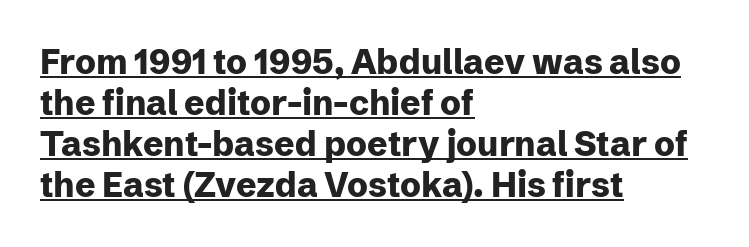
The image shows 34 px heavy sans-serif type, upright; set left-aligned, line spacing 1.21x, normal letter spacing, underlined; low stroke contrast and a medium x-height.
